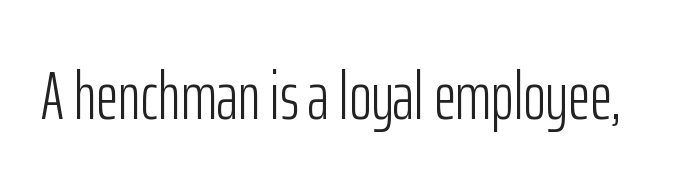
The image shows 68 px light, condensed sans-serif type, upright; set normal letter spacing, not underlined; low stroke contrast and a medium x-height.
